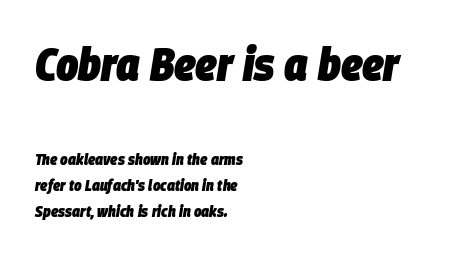
The image shows 47 px heavy, condensed type, italic (leaning right); set left-aligned, normal line spacing (1.63x), normal letter spacing, not underlined; the first (top) block is 2.94x larger; low stroke contrast and a large x-height.
